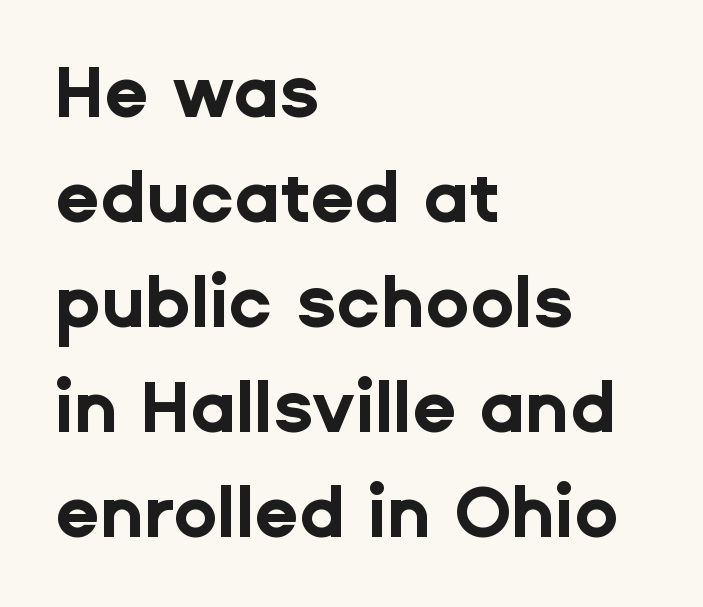
Q: Is the text bold? A: Yes.
Q: Is the text italic (slanted)? A: No, it is upright.
Q: Is the typeface a serif or a sans-serif typeface? A: Sans-serif.
Q: Is the text underlined? A: No.
Q: How is the paragraph aligned? A: Left-aligned.
Q: Is the spacing between letters normal or unusually wide? A: Normal.
Q: Is the spacing between lines tight, normal or loose? A: Normal.
Q: Width (condensed, normal, or wide)? A: Normal.
Q: Stroke contrast? A: Low.
Q: x-height? A: Medium.
Q: Monospaced? A: No.
